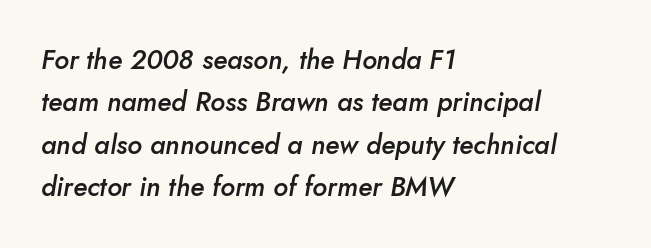
The characters look somewhat weighty, a semibold short of true bold. The zone under the glyphs is completely vacant. In CSS terms this would be text-align: left. Slanted lettering throughout. The rendering uses a moderate line-height, typical for paragraphs. The gaps between neighbouring characters are ordinary and unremarkable.
